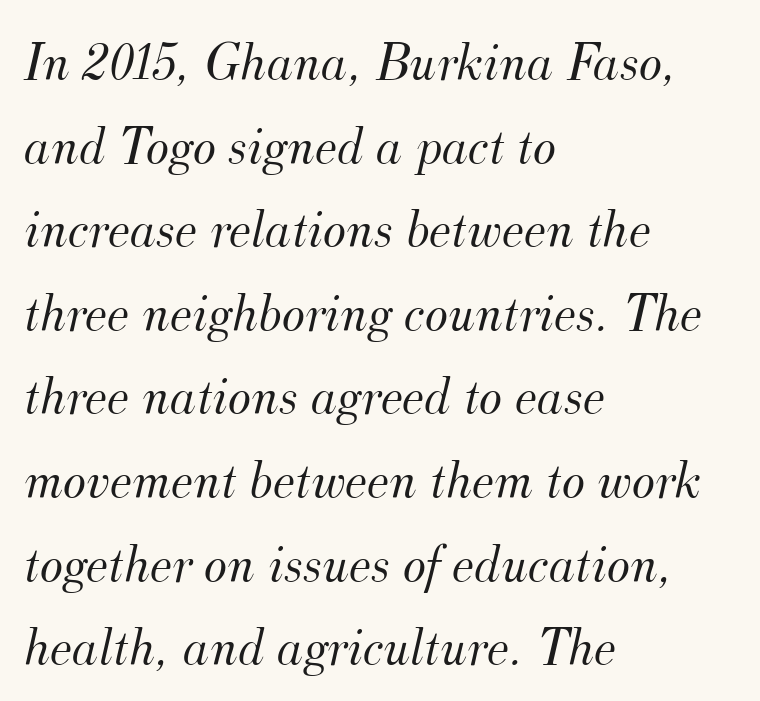
Q: Is the text bold? A: No.
Q: Is the text italic (slanted)? A: Yes, it leans right by about 12 degrees.
Q: Is the typeface a serif or a sans-serif typeface? A: Serif.
Q: Is the text underlined? A: No.
Q: How is the paragraph aligned? A: Left-aligned.
Q: Is the spacing between letters normal or unusually wide? A: Normal.
Q: Is the spacing between lines tight, normal or loose? A: Normal.
Q: Width (condensed, normal, or wide)? A: Normal.
Q: Stroke contrast? A: Medium.
Q: x-height? A: Small.
Q: Monospaced? A: No.
